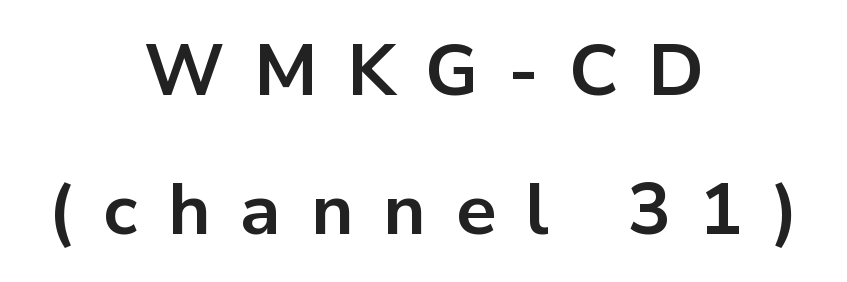
Q: Is the text bold? A: Yes.
Q: Is the text italic (slanted)? A: No, it is upright.
Q: Is the typeface a serif or a sans-serif typeface? A: Sans-serif.
Q: Is the text underlined? A: No.
Q: How is the paragraph aligned? A: Centered.
Q: Is the spacing between letters normal or unusually wide? A: Unusually wide.
Q: Is the spacing between lines tight, normal or loose? A: Loose.
Q: Width (condensed, normal, or wide)? A: Normal.
Q: Stroke contrast? A: Low.
Q: x-height? A: Medium.
Q: Monospaced? A: No.
